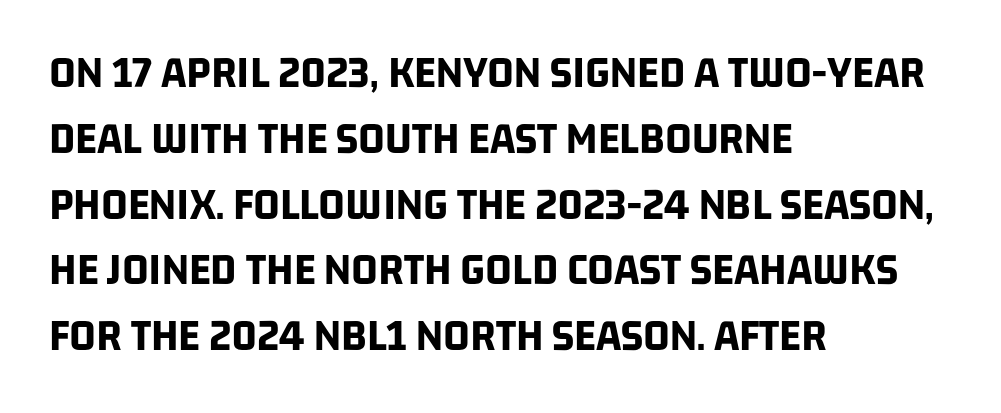
The image shows 46 px bold, condensed sans-serif type; set left-aligned, normal line spacing (1.43x), normal letter spacing, not underlined; low stroke contrast and a large x-height.
